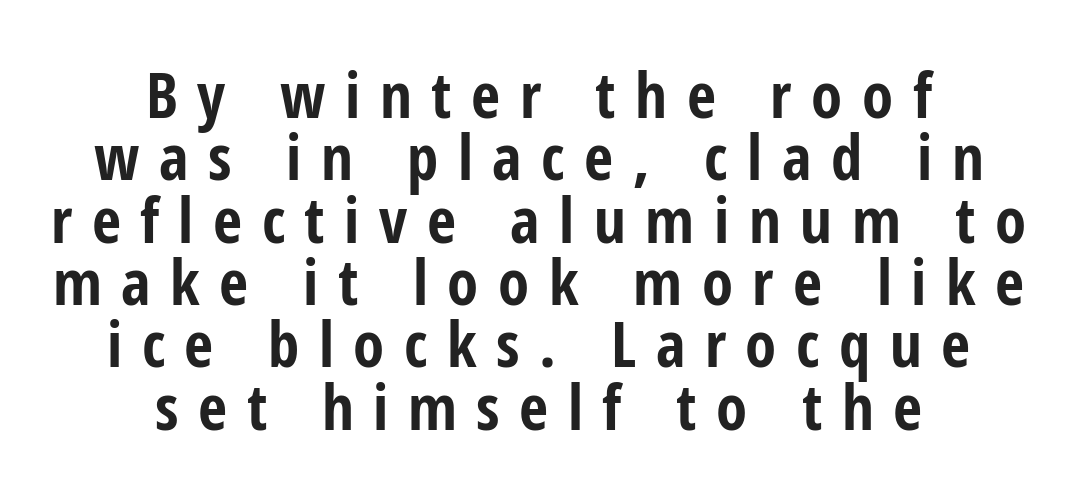
{"serif": "no", "italic": "no", "bold": "yes", "weight": "bold", "width": "condensed", "stroke_contrast": "low", "x_height": "medium", "monospaced": "no", "underline": "no", "align": "center", "line_spacing": "tight", "line_spacing_ratio": 0.99, "letter_spacing": "wide", "letter_spacing_em": 0.31, "glyph_px": 63}
